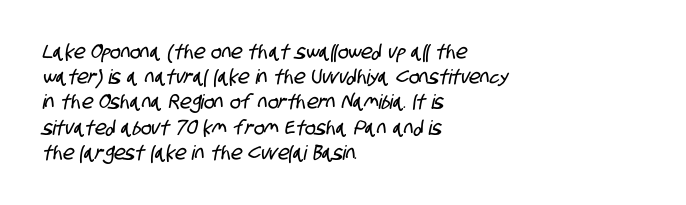
Type without underlining. Between one letter and the next there's only the usual sliver of space. Notice how descenders clear the ascenders below comfortably — that's standard leading. The setting favours the left margin, as ordinary paragraphs usually do.
